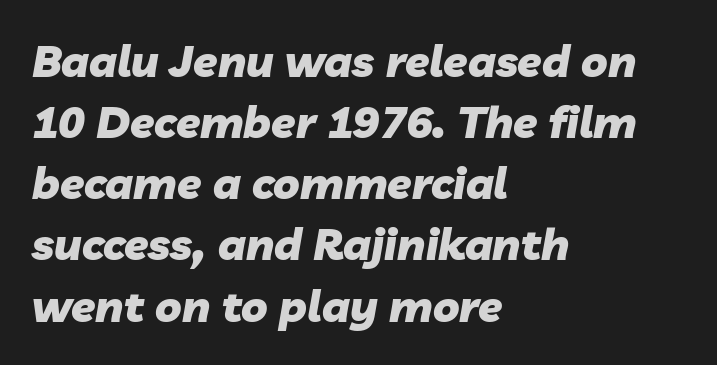
The image shows 44 px heavy type, italic (leaning right); set left-aligned, normal line spacing (1.39x), normal letter spacing, not underlined; low stroke contrast and a medium x-height.
